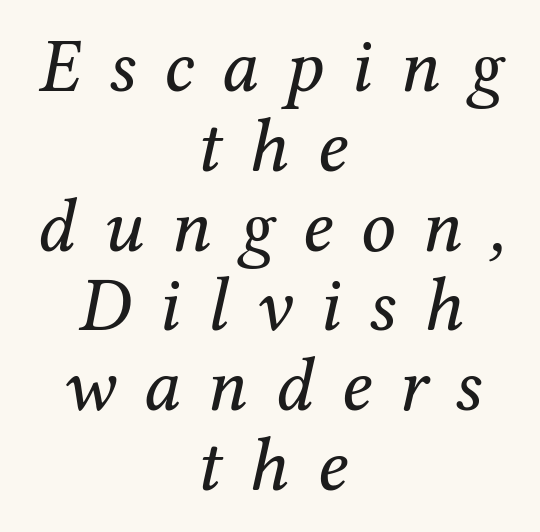
The image shows 76 px regular-weight serif type, italic (leaning right); set centered, tight line spacing (1.05x), unusually wide letter spacing (+0.36 em), not underlined; medium stroke contrast and a medium x-height.
